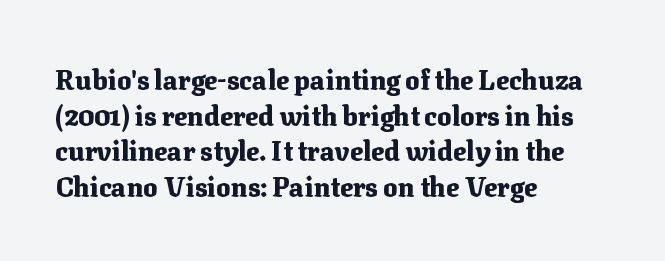
A typesetter would call this leading conventional body-copy spacing. Standard letterfit; no display-style spreading of the glyphs. The axis of the letterforms is exactly vertical. Typeset ragged right — the left edge is the straight one. Clear beneath every line of the passage. Each glyph is drawn with heavy, bold strokes.
